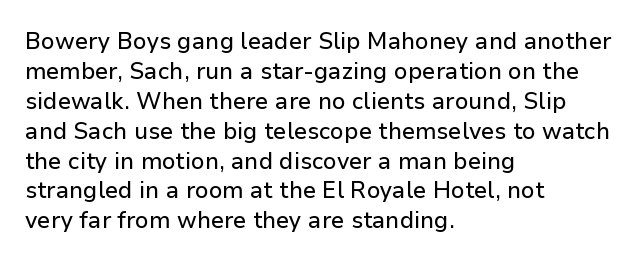
The rendering keeps characters at their native spacing. The string is rendered with underlining switched off. It's the straight-up-and-down kind of type. The paragraph has a hard left edge and a soft right edge. One glance says typical: line gaps are just what's usual.
